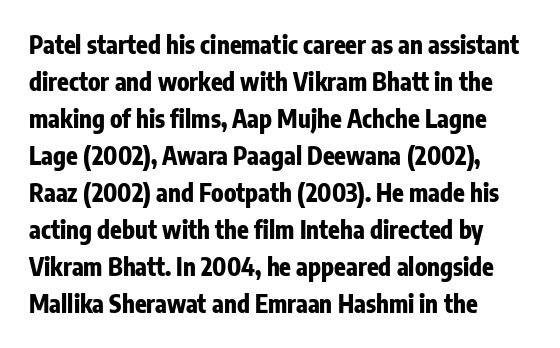
The image shows 24 px bold type, upright; set left-aligned, normal line spacing (1.54x), normal letter spacing, not underlined.
